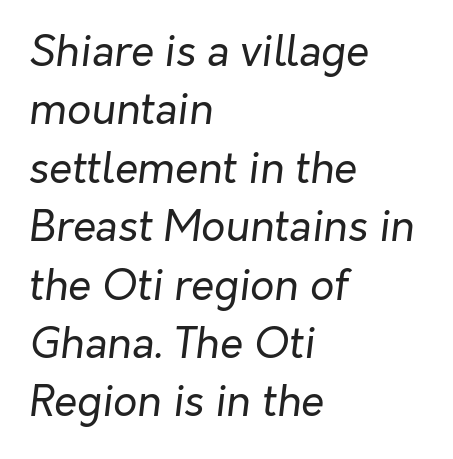
The image shows 42 px regular-weight type, italic (leaning right); set left-aligned, normal line spacing (1.39x), normal letter spacing, not underlined; low stroke contrast and a medium x-height.
